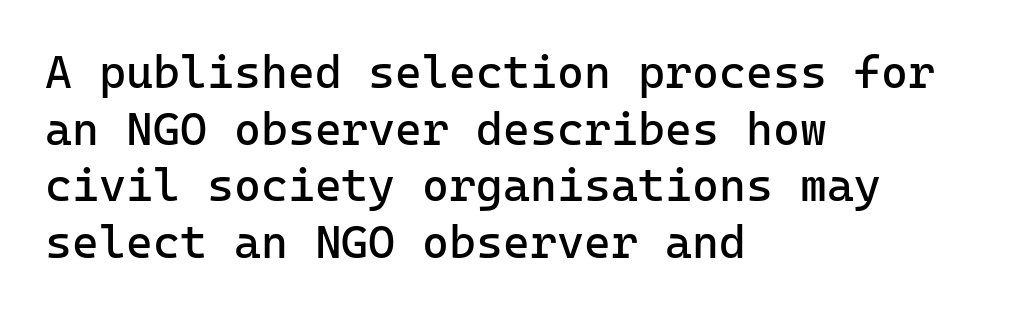
{"serif": "no", "italic": "no", "bold": "no", "weight": "regular", "width": "normal", "stroke_contrast": "low", "x_height": "medium", "underline": "no", "align": "left", "line_spacing_ratio": 1.23, "letter_spacing": "normal", "letter_spacing_em": 0.0, "glyph_px": 46}
